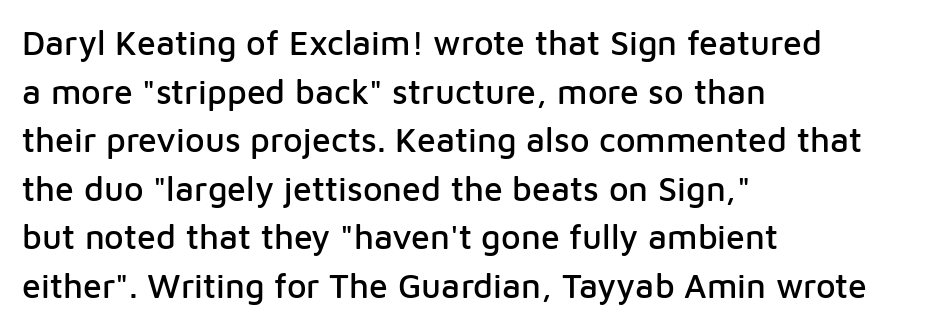
The image shows 34 px sans-serif type, upright; set left-aligned, normal line spacing (1.43x), normal letter spacing, not underlined; low stroke contrast and a medium x-height.
